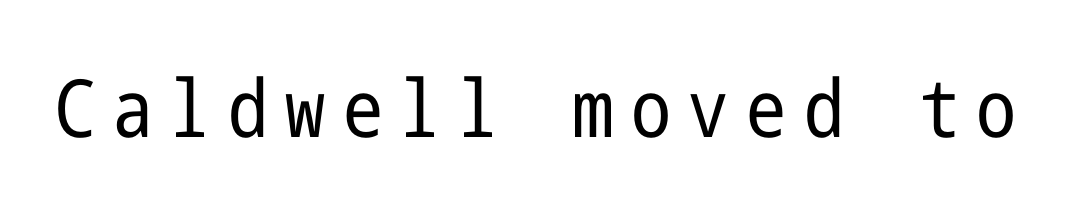
The image shows 80 px regular-weight, condensed sans-serif type, upright; set unusually wide letter spacing (+0.22 em), not underlined; low stroke contrast and a medium x-height.
